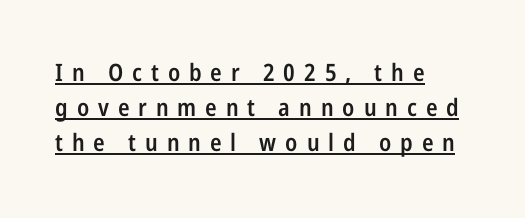
Vertical strokes here are truly vertical. The face used here appears with an underline applied. Slightly chunky letters — semibold, I'd say, not full bold. These lines have a slow, spaced-out rhythm from letter to letter. Compared with typical paragraphs, the rows here are spaced about the same.
